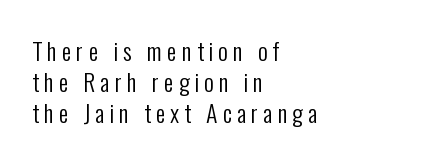
The typeface has the unassuming heft of standard copy or less. The leading is moderate, giving the passage an even texture. Spacing between characters has been opened up far beyond the box default. The lines are quadded left.
